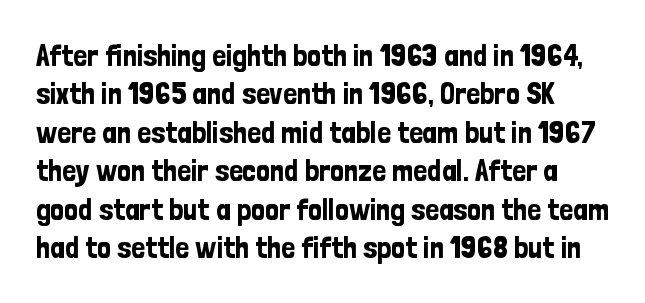
{"serif": "no", "italic": "no", "width": "condensed", "stroke_contrast": "low", "x_height": "medium", "monospaced": "no", "underline": "no", "line_spacing_ratio": 1.24, "letter_spacing": "normal", "letter_spacing_em": 0.0, "glyph_px": 31}
